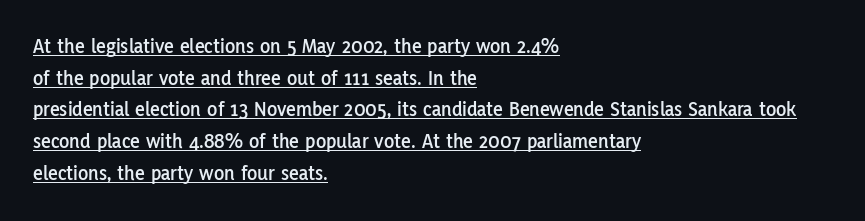
{"italic": "no", "underline": "yes", "align": "left", "line_spacing": "normal", "line_spacing_ratio": 1.51, "letter_spacing": "normal", "letter_spacing_em": 0.0, "glyph_px": 21}
